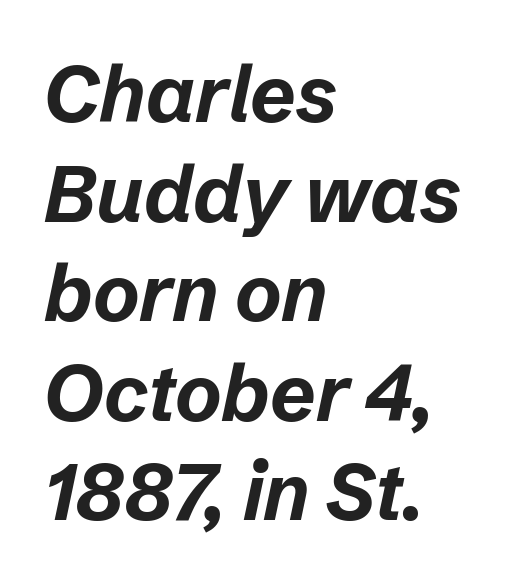
These lines keep a tight, regular rhythm from letter to letter. The lines are quadded left. Every letter is thick-stroked: bold, no question. Letters rest on an invisible, unmarked baseline. Here the designer chose a conventional face with non-uniform glyph widths.
